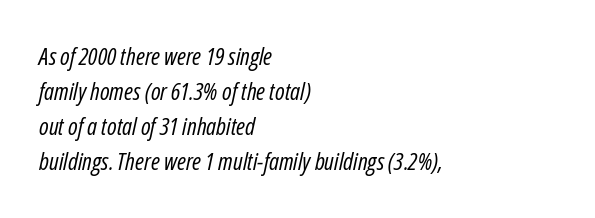
The font is comparable to plain body text, perhaps lighter. The baseline area is clear. The ragged edge is on the right, which tells us the setting is flush left. Emphasis-style slanted type is in use. No extra tracking has been applied to these lines.
